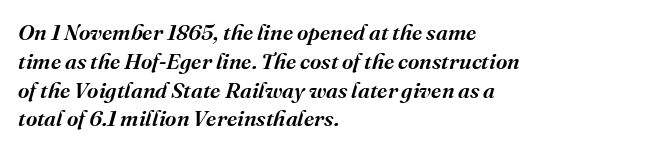
The leading is moderate, giving the passage an even texture. Quick note: underline off. There's an unmistakable incline to the writing here. The paragraph has a hard left edge and a soft right edge.
